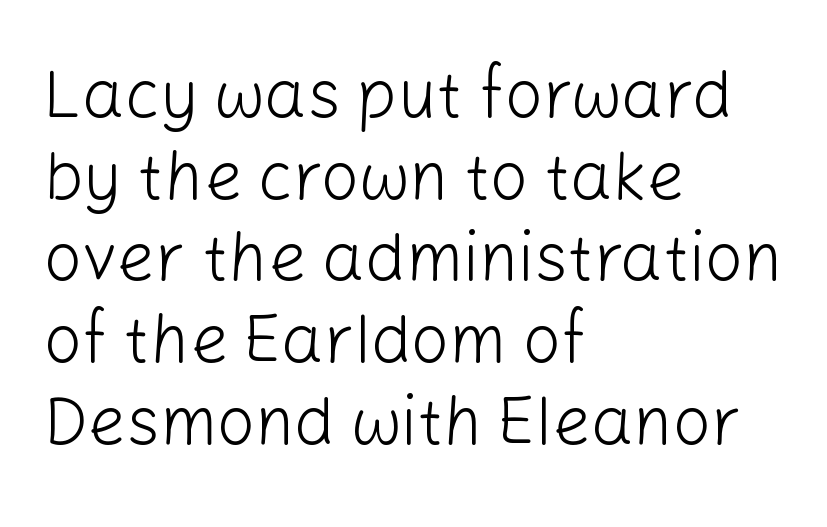
The image shows 67 px light sans-serif type, upright; set left-aligned, line spacing 1.22x, normal letter spacing, not underlined; low stroke contrast and a medium x-height.
